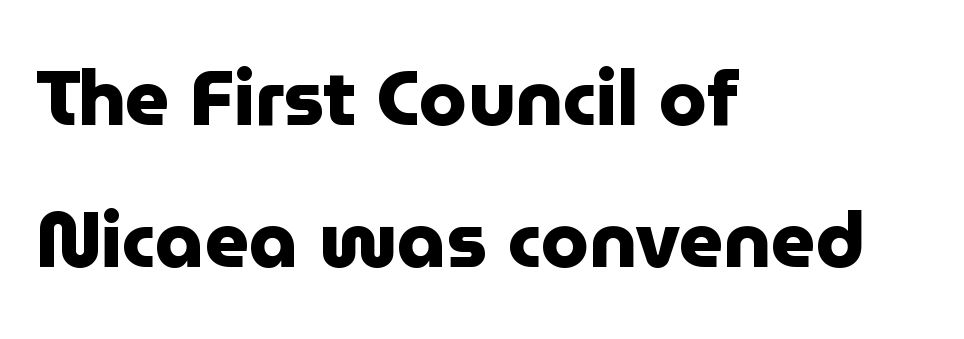
{"serif": "no", "italic": "no", "bold": "yes", "weight": "heavy", "width": "normal", "stroke_contrast": "low", "x_height": "medium", "monospaced": "no", "underline": "no", "align": "left", "line_spacing_ratio": 1.85, "letter_spacing": "normal", "letter_spacing_em": 0.0, "glyph_px": 77}
